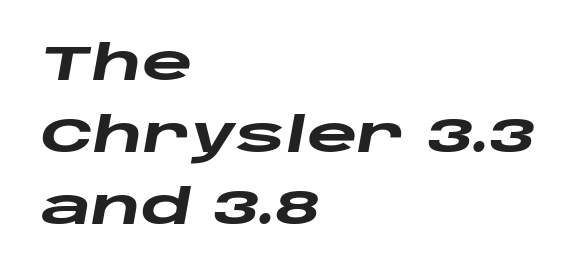
{"italic": "yes", "lean": "right", "slant_degrees": 10, "bold": "yes", "weight": "heavy", "width": "wide", "stroke_contrast": "low", "x_height": "large", "monospaced": "no", "underline": "no", "align": "left", "line_spacing": "normal", "line_spacing_ratio": 1.47, "letter_spacing": "normal", "letter_spacing_em": 0.0, "glyph_px": 49}
